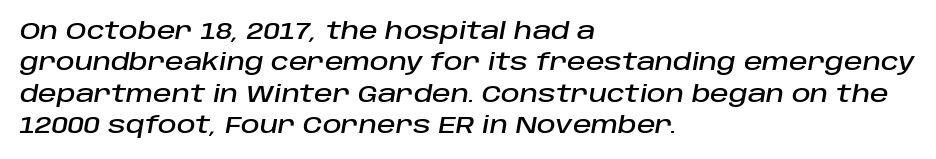
The gap between lines stays unmarked. This sample keeps an unexceptional amount of space between lines. Short and long lines alike share a common starting point at left. In terms of posture, this sample is oblique.
